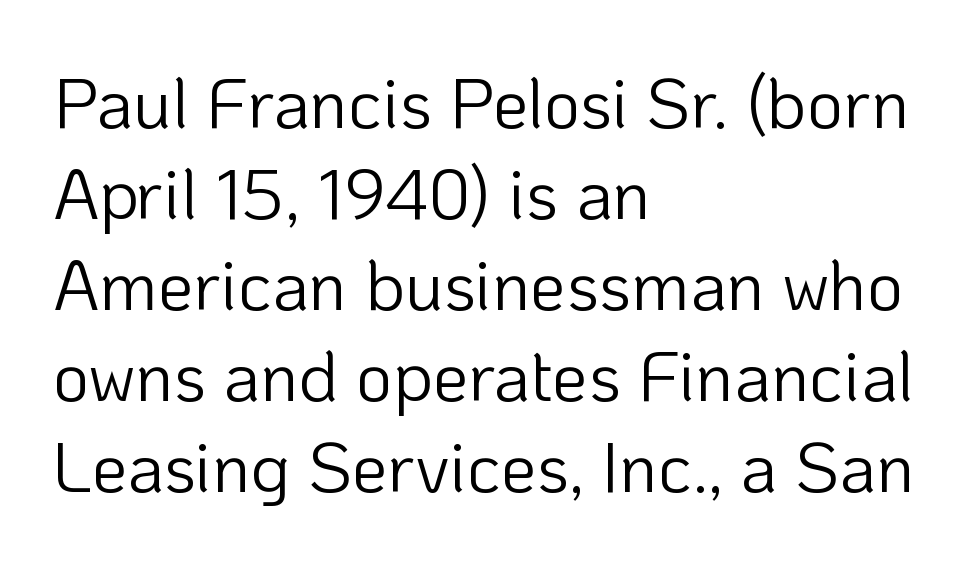
The passage shown is typed in a proportional face where columns would drift. The gaps between neighbouring characters are ordinary and unremarkable. Stroke mass is kept to a normal reading level or below. In terms of posture, this sample is upright.
